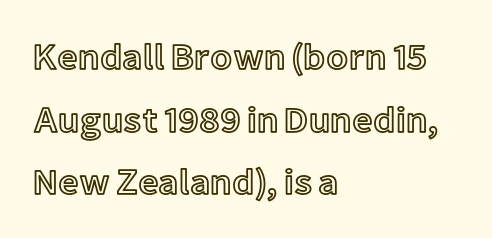
Characters remain perfectly vertical along every line. Is this a fixed-width face? No — the glyphs have proportional, varying widths. Look at the tracking — it's just the regular setting, nothing added. Caption: multi-line text, flush left, ragged right. The baseline area is clear.
